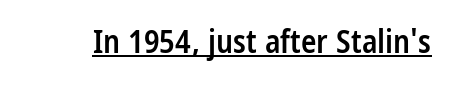
The image shows 32 px semibold, condensed sans-serif type, upright; set normal letter spacing, underlined; low stroke contrast and a medium x-height.
